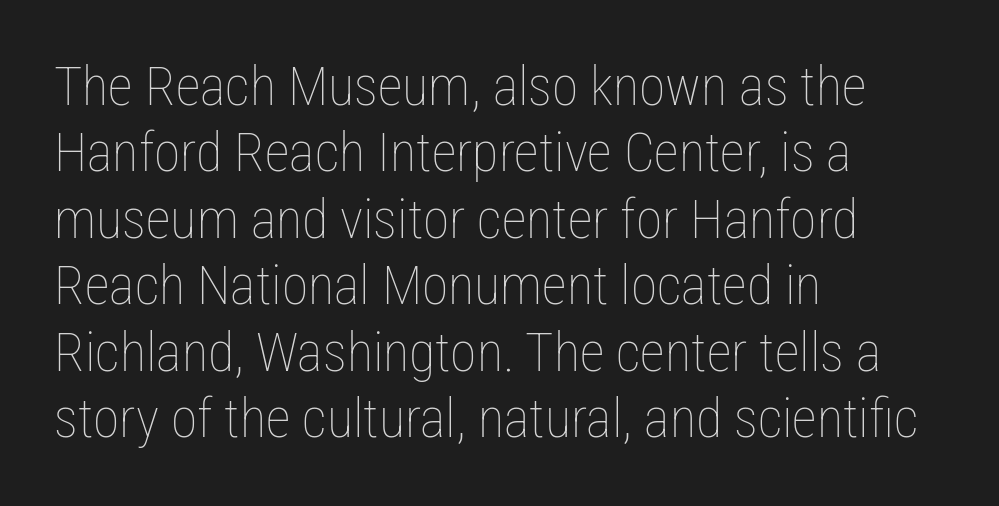
The image shows 54 px thin, condensed type, upright; set left-aligned, line spacing 1.23x, normal letter spacing, not underlined; low stroke contrast and a medium x-height.
